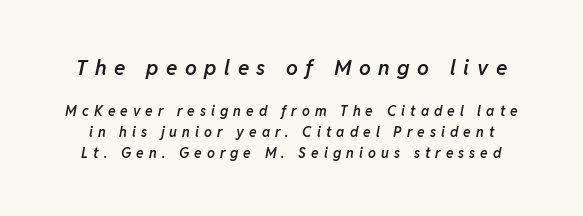
Q: Is the text bold? A: Semi-bold.
Q: Is the text italic (slanted)? A: Yes, it leans right by about 11 degrees.
Q: Is the text underlined? A: No.
Q: Is the spacing between letters normal or unusually wide? A: Unusually wide.
Q: Is the spacing between lines tight, normal or loose? A: Normal.
Q: Which block of text is set in a larger size, the first (top) or the second (bottom)? A: The first (top) one.
